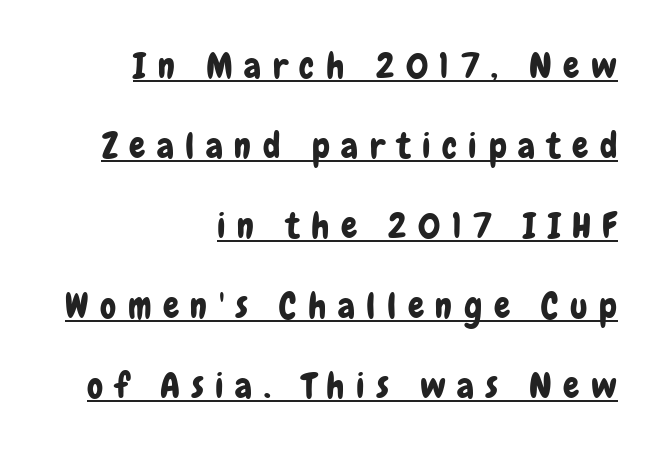
The image shows 36 px condensed sans-serif type, upright; set right-aligned, loose line spacing (2.22x), unusually wide letter spacing (+0.32 em), underlined; low stroke contrast and a medium x-height.
